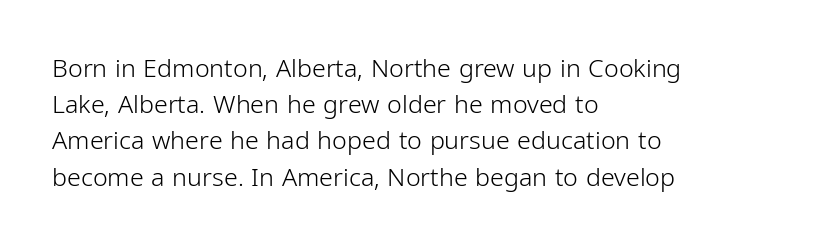
{"italic": "no", "bold": "no", "underline": "no", "align": "left", "line_spacing": "normal", "line_spacing_ratio": 1.45, "letter_spacing": "normal", "letter_spacing_em": 0.0, "glyph_px": 25}
